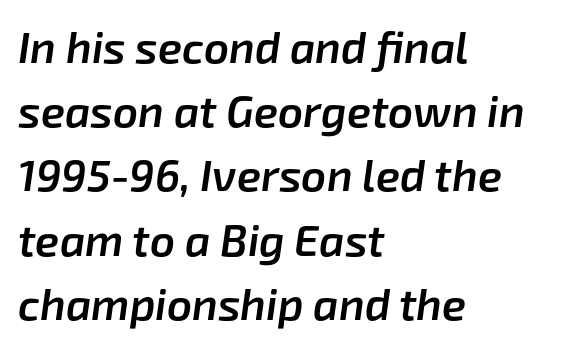
The image shows 44 px semibold type, italic (leaning right); set left-aligned, normal line spacing (1.46x), normal letter spacing, not underlined; low stroke contrast and a medium x-height.
